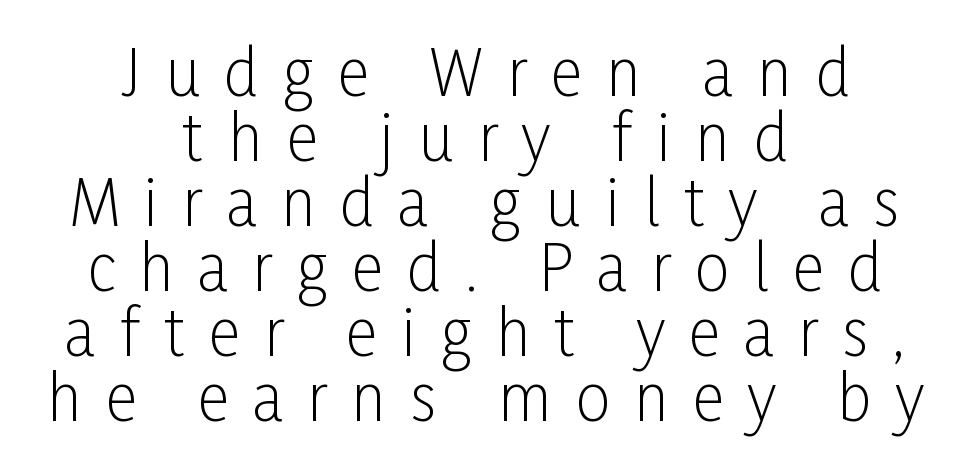
Q: Is the text bold? A: No.
Q: Is the text italic (slanted)? A: No, it is upright.
Q: Is the typeface a serif or a sans-serif typeface? A: Sans-serif.
Q: Is the text underlined? A: No.
Q: How is the paragraph aligned? A: Centered.
Q: Is the spacing between letters normal or unusually wide? A: Unusually wide.
Q: Is the spacing between lines tight, normal or loose? A: Tight.
Q: Width (condensed, normal, or wide)? A: Condensed.
Q: Stroke contrast? A: Low.
Q: x-height? A: Medium.
Q: Monospaced? A: No.
